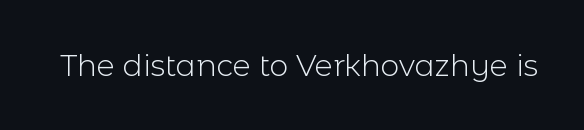
{"serif": "no", "italic": "no", "bold": "no", "weight": "light", "width": "normal", "x_height": "medium", "monospaced": "no", "underline": "no", "letter_spacing": "normal", "letter_spacing_em": 0.0, "glyph_px": 30}
